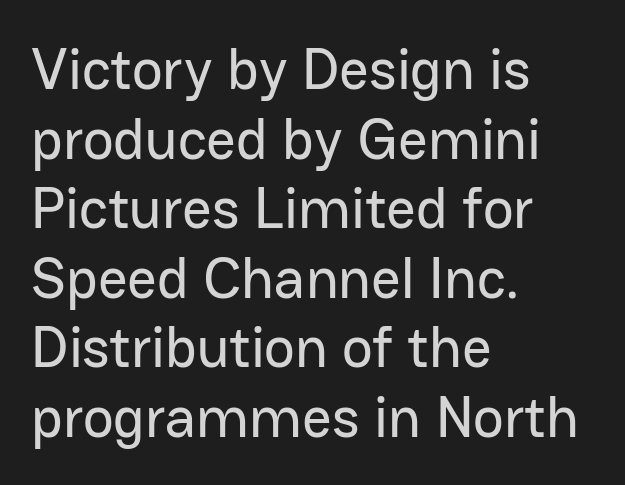
The zone under the glyphs is completely vacant. The passage shown is typed in a proportional face where columns would drift. Nobody touched the tracking dial on this one. Each line starts at the same left margin while the right side varies. Unlike a traditional serif, this face leaves its strokes unadorned. Characters remain perfectly vertical along every line.
